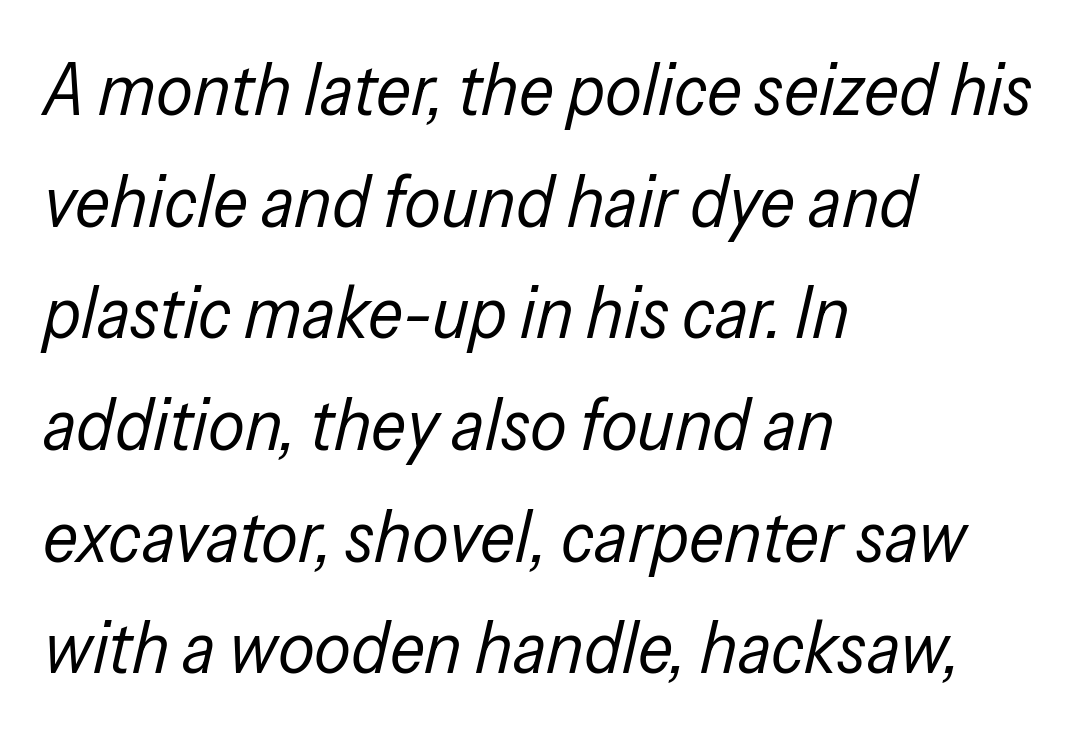
The lines sit at an ordinary, default distance from one another. Proportional: the letters do not fall into vertical columns. A light-to-regular cut is what we see here. If you drew a ruler down the left edge, every line would touch it. The line texture is even and compact thanks to regular tracking.
